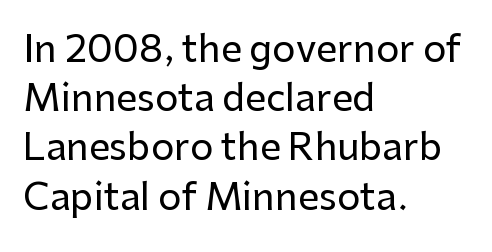
The image shows 37 px sans-serif type, upright; set left-aligned, normal line spacing (1.33x), normal letter spacing, not underlined; low stroke contrast and a medium x-height.
